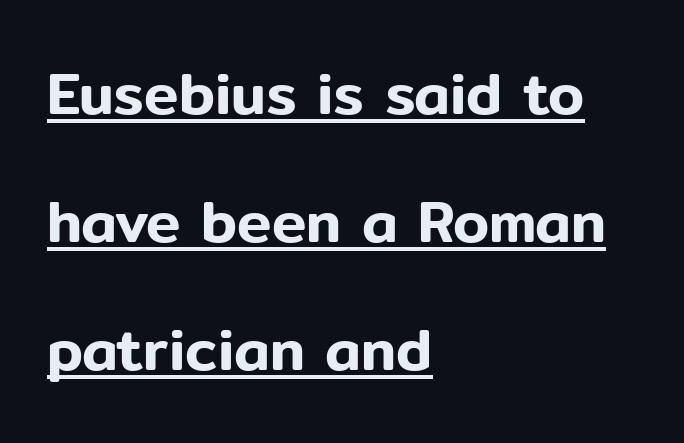
Descenders here cross a horizontal rule under the line. A typesetter would label this face a sans. When letters stand straight like this, we call the style roman or upright. The rendering uses natural spacing where letterforms have individual widths. Each word holds together tightly as a unit, with standard inter-letter gaps.
